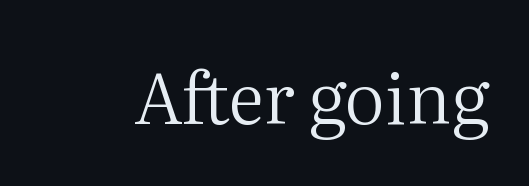
Q: Is the text bold? A: No.
Q: Is the text italic (slanted)? A: No, it is upright.
Q: Is the typeface a serif or a sans-serif typeface? A: Serif.
Q: Is the text underlined? A: No.
Q: Is the spacing between letters normal or unusually wide? A: Normal.
Q: Width (condensed, normal, or wide)? A: Normal.
Q: Stroke contrast? A: Medium.
Q: x-height? A: Medium.
Q: Monospaced? A: No.
